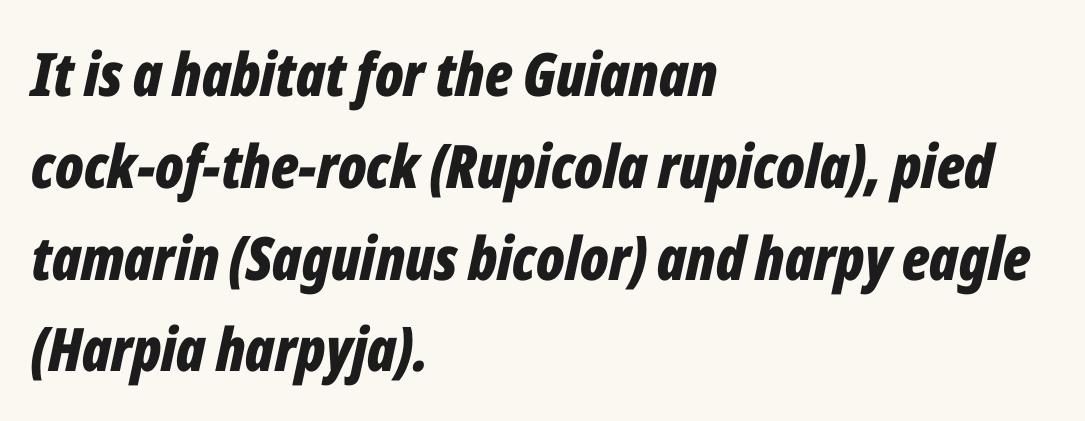
Q: Is the text bold? A: Yes.
Q: Is the text italic (slanted)? A: Yes, it leans right by about 12 degrees.
Q: Is the text underlined? A: No.
Q: How is the paragraph aligned? A: Left-aligned.
Q: Is the spacing between letters normal or unusually wide? A: Normal.
Q: Is the spacing between lines tight, normal or loose? A: Normal.
Q: Width (condensed, normal, or wide)? A: Condensed.
Q: Stroke contrast? A: Low.
Q: x-height? A: Medium.
Q: Monospaced? A: No.
